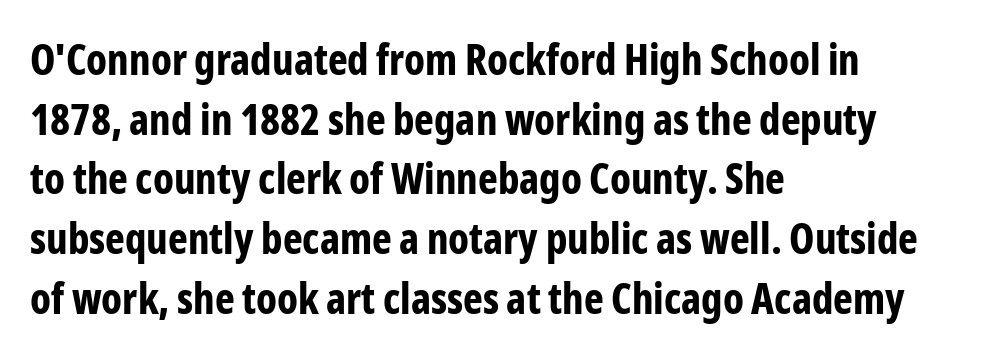
Q: Is the text bold? A: Yes.
Q: Is the text italic (slanted)? A: No, it is upright.
Q: Is the typeface a serif or a sans-serif typeface? A: Sans-serif.
Q: Is the text underlined? A: No.
Q: How is the paragraph aligned? A: Left-aligned.
Q: Is the spacing between letters normal or unusually wide? A: Normal.
Q: Is the spacing between lines tight, normal or loose? A: Normal.
Q: Width (condensed, normal, or wide)? A: Condensed.
Q: Stroke contrast? A: Low.
Q: x-height? A: Medium.
Q: Monospaced? A: No.
